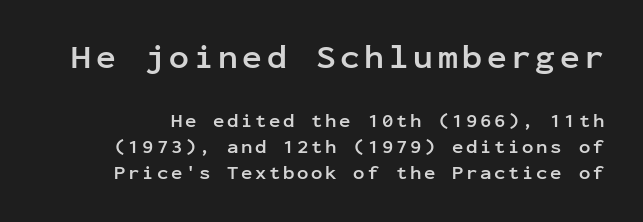
The image shows 33 px semibold sans-serif type, upright, monospaced; set normal line spacing (1.36x), not underlined; the first (top) block is 1.74x larger; low stroke contrast and a medium x-height.
